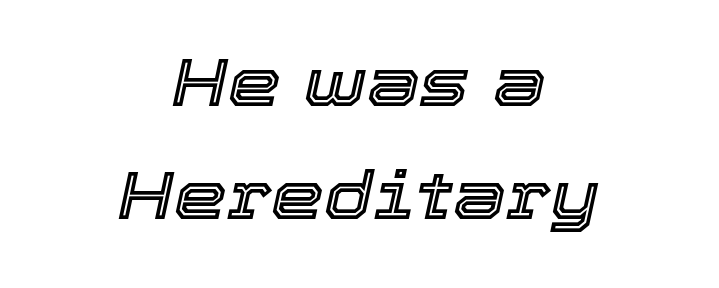
{"italic": "yes", "lean": "right", "slant_degrees": 12, "width": "normal", "x_height": "medium", "monospaced": "no", "underline": "no", "align": "center", "line_spacing": "normal", "line_spacing_ratio": 1.68, "letter_spacing": "normal", "letter_spacing_em": 0.0, "glyph_px": 67}
